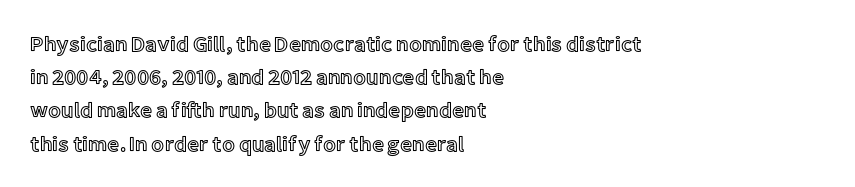
The image shows 21 px text type, upright; set left-aligned, normal line spacing (1.58x), normal letter spacing, not underlined.
